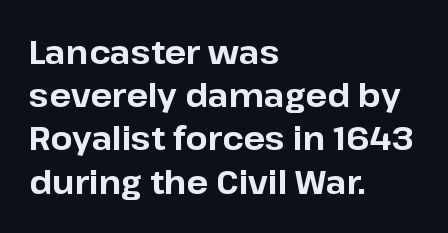
The image shows 32 px bold sans-serif type, upright; set left-aligned, normal line spacing (1.35x), normal letter spacing, not underlined; low stroke contrast and a medium x-height.
